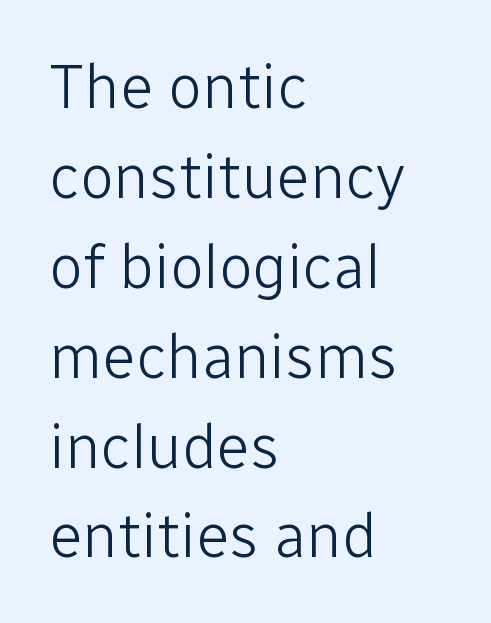
The image shows 62 px light sans-serif type, upright; set left-aligned, normal line spacing (1.45x), normal letter spacing, not underlined; low stroke contrast and a medium x-height.
